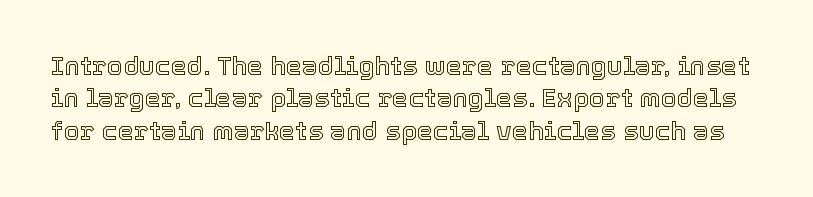
{"italic": "no", "underline": "no", "line_spacing": "normal", "line_spacing_ratio": 1.25, "letter_spacing": "normal", "letter_spacing_em": 0.0, "glyph_px": 26}
